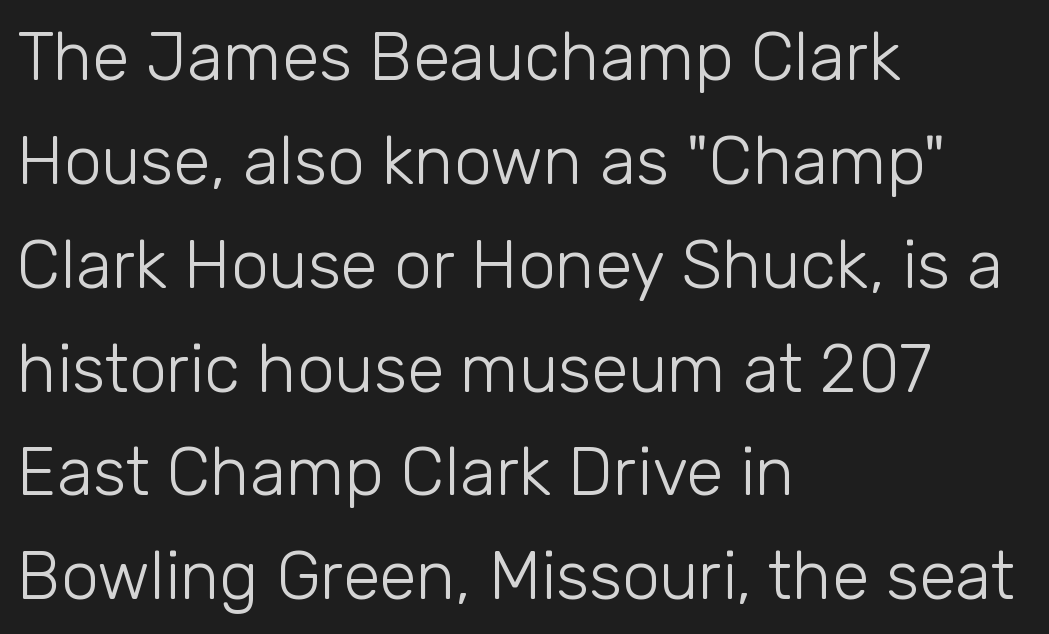
The image shows 67 px light sans-serif type, upright; set left-aligned, normal line spacing (1.55x), normal letter spacing, not underlined; low stroke contrast and a medium x-height.
